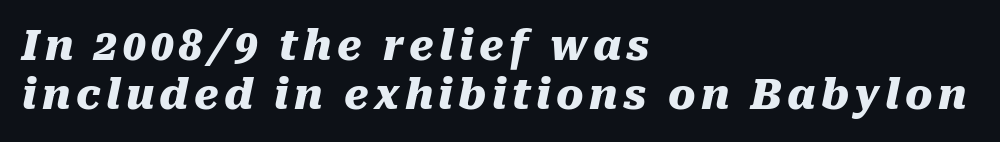
The image shows 41 px heavy type, italic (leaning right); set left-aligned, line spacing 1.2x, not underlined; medium stroke contrast and a medium x-height.
